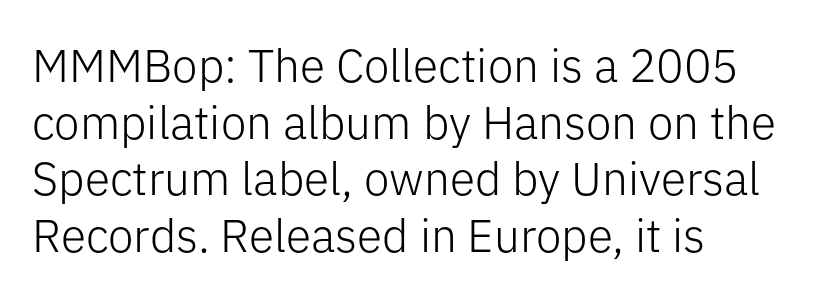
The face looks like a standard text weight, possibly lighter. A typesetter would call this proportional, since set widths differ per character. Italic? Not at all — the glyphs are vertical. Anything drawn beneath the words? Only blank space. Tracking value appears to be zero — textbook default spacing.
